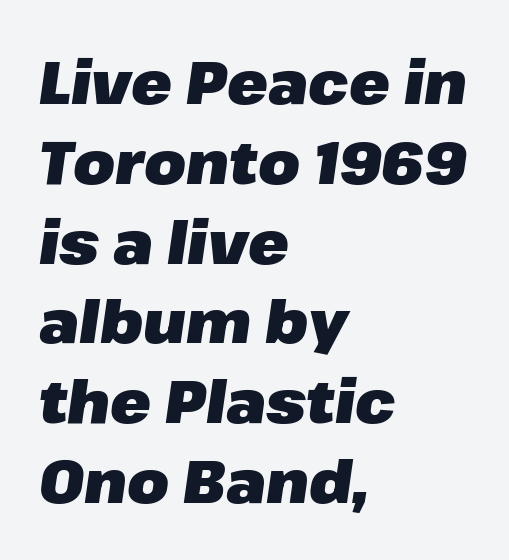
{"italic": "yes", "lean": "right", "slant_degrees": 8, "bold": "yes", "weight": "heavy", "width": "normal", "stroke_contrast": "low", "x_height": "medium", "monospaced": "no", "underline": "no", "align": "left", "line_spacing": "normal", "line_spacing_ratio": 1.33, "letter_spacing": "normal", "letter_spacing_em": 0.0, "glyph_px": 60}
